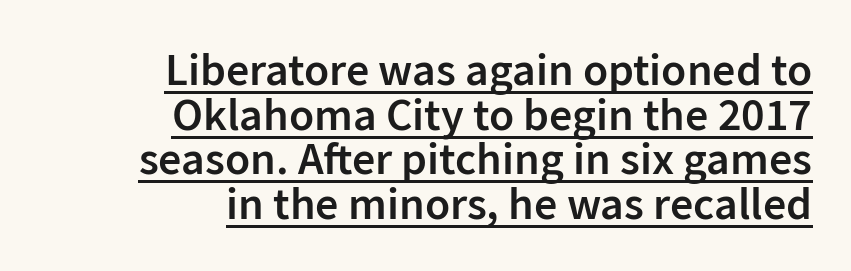
The image shows 46 px semibold sans-serif type, upright; set right-aligned, tight line spacing (0.97x), normal letter spacing, underlined; low stroke contrast and a medium x-height.
